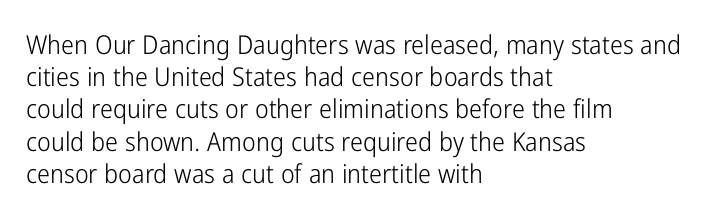
Q: Is the text bold? A: No.
Q: Is the text italic (slanted)? A: No, it is upright.
Q: Is the text underlined? A: No.
Q: How is the paragraph aligned? A: Left-aligned.
Q: Is the spacing between letters normal or unusually wide? A: Normal.
